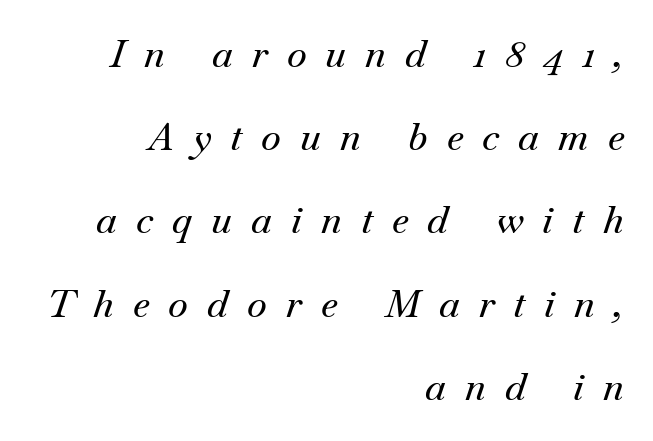
Nobody drew a line under any word here. Note: serifs present on the glyphs. The paragraph shown leans on its right margin. The space between consecutive lines is lavish.
